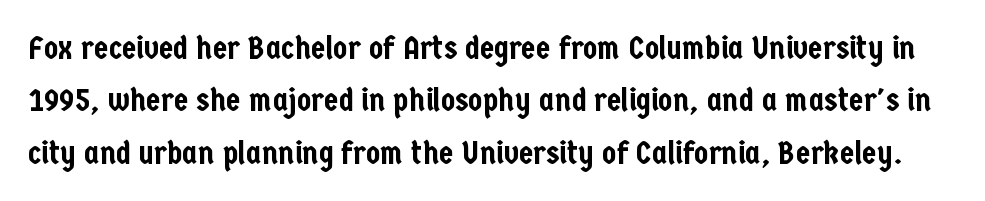
The characters display no serif detailing; their extremities are plain. Does the lettering tilt? It doesn't — this is upright. Compared with typical paragraphs, the rows here are spaced about the same. Inter-character spacing is left at the font's built-in metrics.
